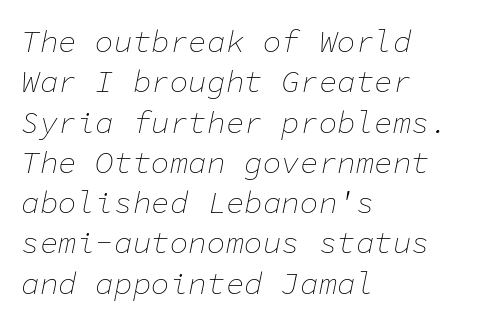
{"italic": "yes", "lean": "right", "slant_degrees": 11, "bold": "no", "weight": "thin", "width": "normal", "stroke_contrast": "low", "x_height": "medium", "monospaced": "yes", "underline": "no", "align": "left", "line_spacing": "normal", "line_spacing_ratio": 1.3, "letter_spacing": "normal", "letter_spacing_em": 0.0, "glyph_px": 31}
